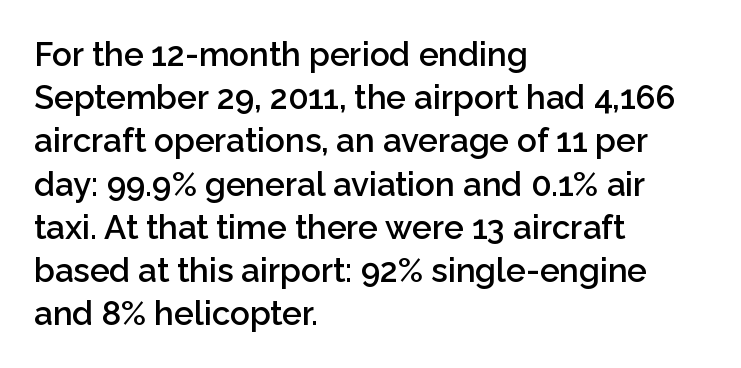
The image shows 33 px semibold sans-serif type, upright; set left-aligned, normal line spacing (1.31x), normal letter spacing, not underlined; low stroke contrast and a medium x-height.
